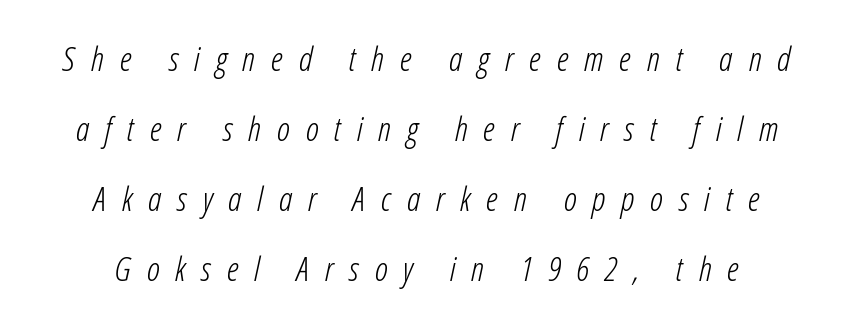
Q: Is the text bold? A: No.
Q: Is the text italic (slanted)? A: Yes, it leans right by about 12 degrees.
Q: Is the text underlined? A: No.
Q: How is the paragraph aligned? A: Centered.
Q: Is the spacing between letters normal or unusually wide? A: Unusually wide.
Q: Is the spacing between lines tight, normal or loose? A: Loose.
Q: Width (condensed, normal, or wide)? A: Condensed.
Q: Stroke contrast? A: Low.
Q: x-height? A: Medium.
Q: Monospaced? A: No.
